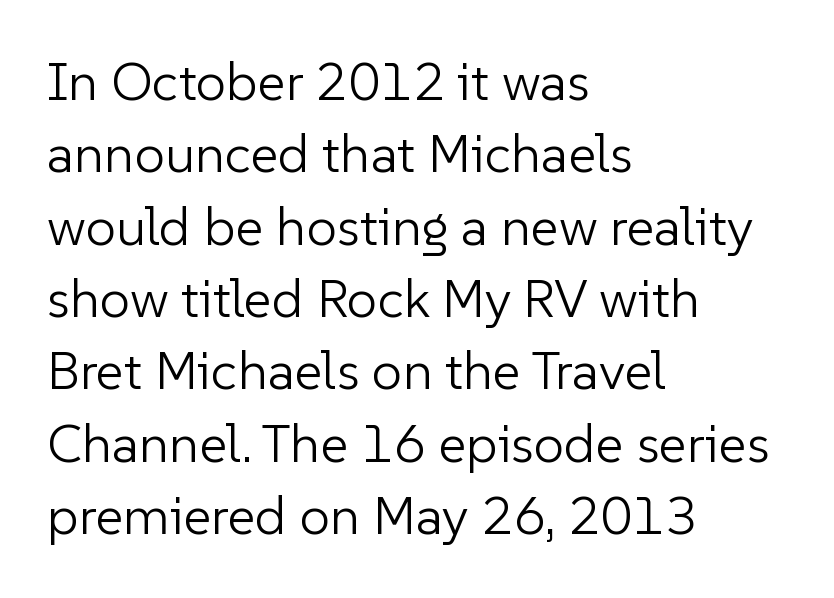
The image shows 54 px light sans-serif type, upright; set left-aligned, normal line spacing (1.34x), normal letter spacing, not underlined; low stroke contrast and a medium x-height.
